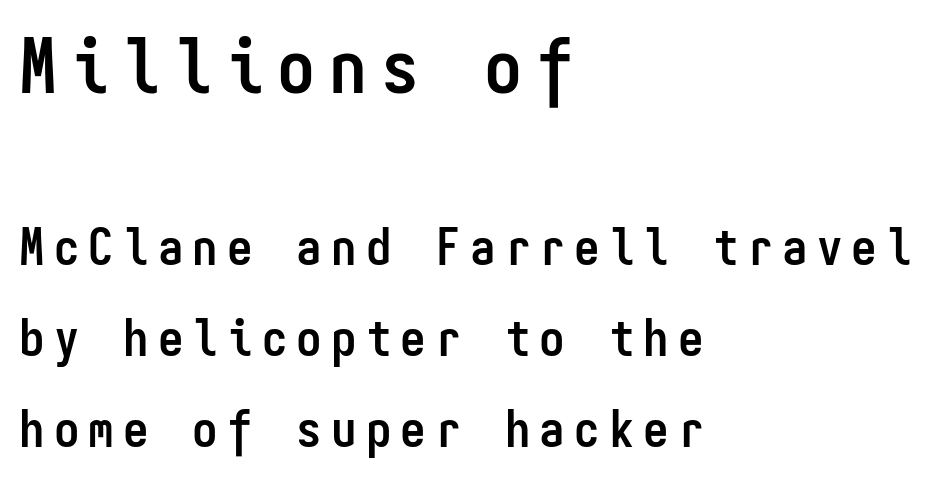
Q: Is the text bold? A: Yes.
Q: Is the text italic (slanted)? A: No, it is upright.
Q: Is the typeface a serif or a sans-serif typeface? A: Sans-serif.
Q: Is the text underlined? A: No.
Q: How is the paragraph aligned? A: Left-aligned.
Q: Which block of text is set in a larger size, the first (top) or the second (bottom)? A: The first (top) one.
Q: Width (condensed, normal, or wide)? A: Condensed.
Q: Stroke contrast? A: Low.
Q: x-height? A: Medium.
Q: Monospaced? A: Yes.
